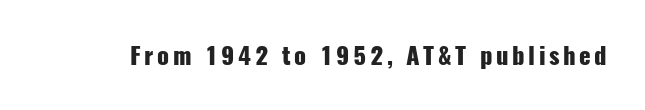
Q: Is the text bold? A: Yes.
Q: Is the text italic (slanted)? A: No, it is upright.
Q: Is the text underlined? A: No.
